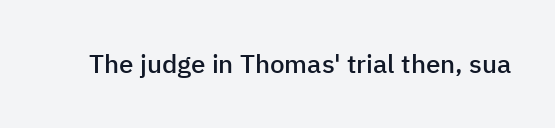
Ascenders rise straight up at ninety degrees. The typesetting leans somewhat heavy: a semibold. Observe the ordinary spacing: letters are neighbours, not strangers. Only glyphs here, with clear space below each row.
